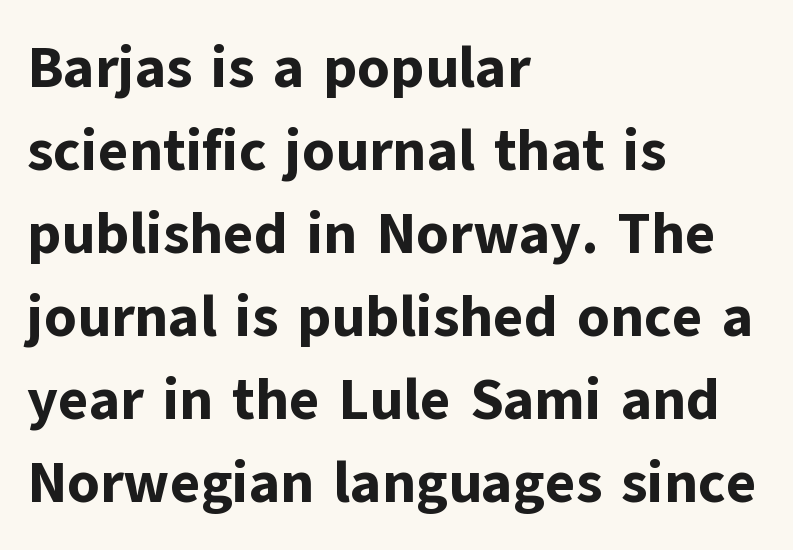
Left-aligned paragraph, ragged on the right. Here the designer chose a conventional face with non-uniform glyph widths. Nothing unusual about the tracking: characters are spaced as the font intends. Compared with typical paragraphs, the rows here are spaced about the same.
